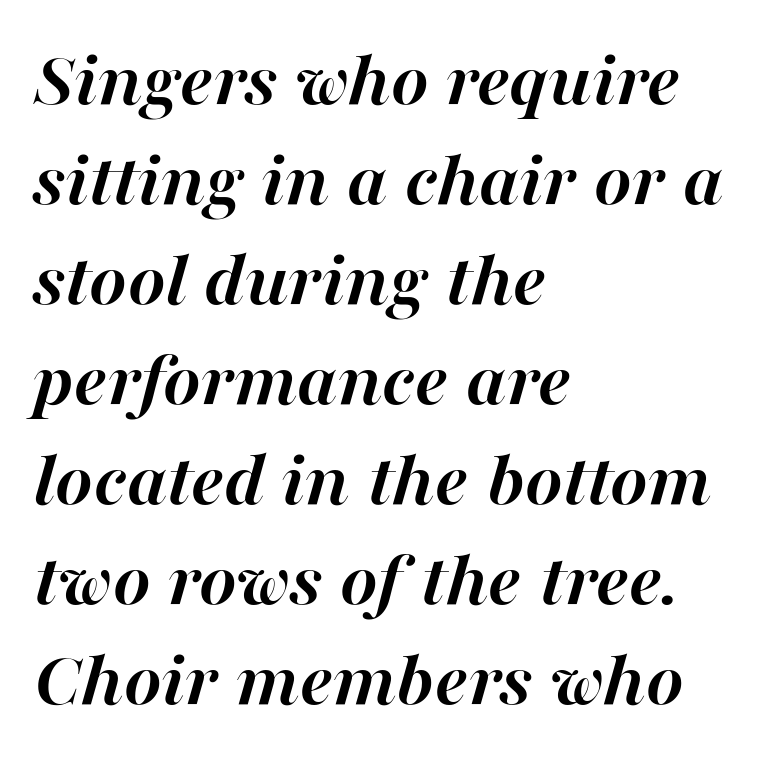
The image shows 80 px semibold type, italic (leaning right); set left-aligned, normal line spacing (1.25x), normal letter spacing, not underlined; high stroke contrast and a medium x-height.
